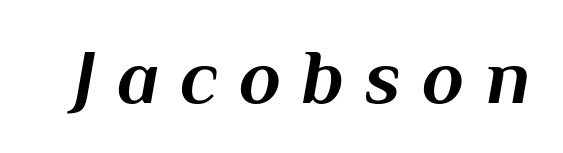
The image shows 77 px bold type, italic (leaning right); set unusually wide letter spacing (+0.27 em), not underlined; medium stroke contrast and a medium x-height.
